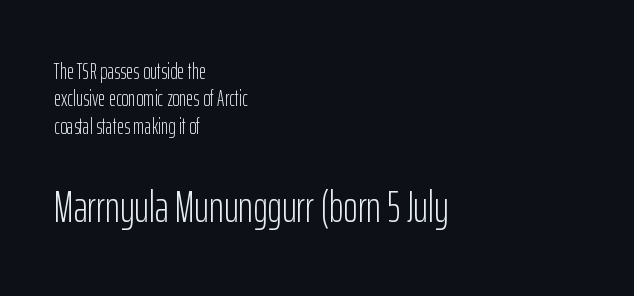
Q: Is the text bold? A: No.
Q: Is the text italic (slanted)? A: No, it is upright.
Q: Is the typeface a serif or a sans-serif typeface? A: Sans-serif.
Q: Is the text underlined? A: No.
Q: How is the paragraph aligned? A: Left-aligned.
Q: Is the spacing between letters normal or unusually wide? A: Normal.
Q: Is the spacing between lines tight, normal or loose? A: Normal.
Q: Which block of text is set in a larger size, the first (top) or the second (bottom)? A: The second (bottom) one.
Q: Width (condensed, normal, or wide)? A: Condensed.
Q: Stroke contrast? A: Low.
Q: x-height? A: Medium.
Q: Monospaced? A: No.
